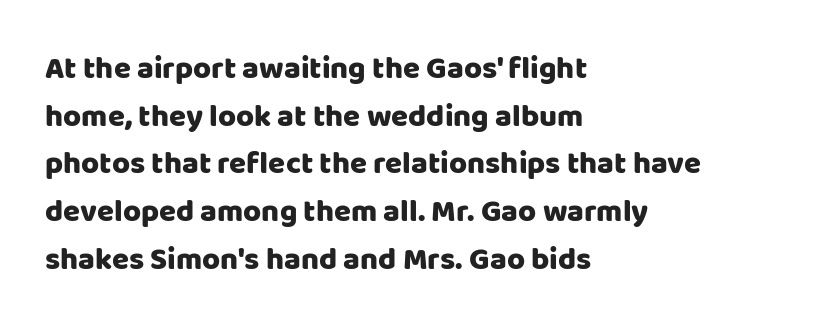
Q: Is the text italic (slanted)? A: No, it is upright.
Q: Is the typeface a serif or a sans-serif typeface? A: Sans-serif.
Q: Is the text underlined? A: No.
Q: How is the paragraph aligned? A: Left-aligned.
Q: Is the spacing between letters normal or unusually wide? A: Normal.
Q: Is the spacing between lines tight, normal or loose? A: Normal.
Q: Width (condensed, normal, or wide)? A: Normal.
Q: Stroke contrast? A: Low.
Q: x-height? A: Large.
Q: Monospaced? A: No.
